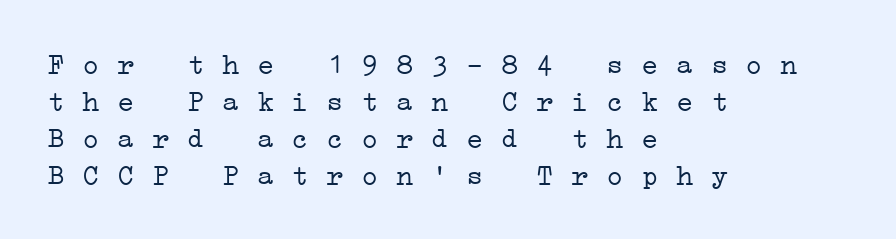
{"serif": "yes", "bold": "no", "weight": "light", "width": "wide", "stroke_contrast": "low", "x_height": "medium", "monospaced": "yes", "underline": "no", "align": "left", "line_spacing": "normal", "line_spacing_ratio": 1.28, "letter_spacing": "normal", "letter_spacing_em": 0.0, "glyph_px": 29}
